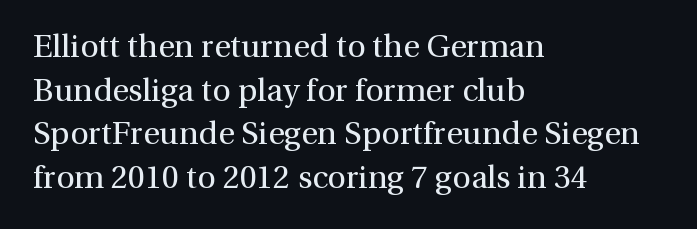
{"serif": "yes", "italic": "no", "bold": "no", "weight": "regular", "width": "normal", "x_height": "medium", "monospaced": "no", "underline": "no", "align": "left", "line_spacing": "normal", "line_spacing_ratio": 1.36, "letter_spacing": "normal", "letter_spacing_em": 0.0, "glyph_px": 32}
